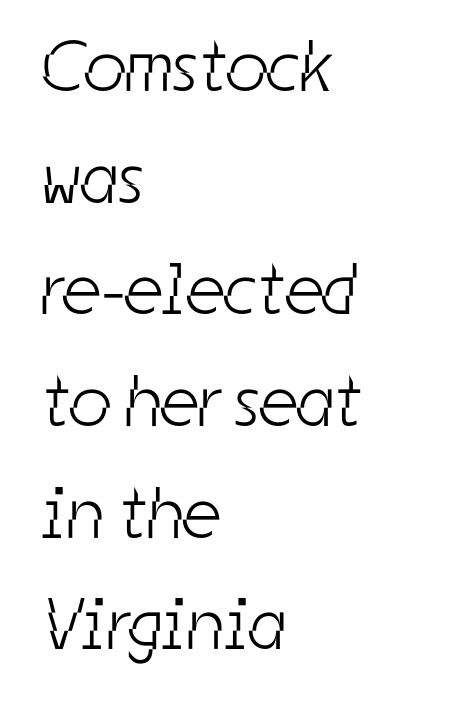
The face used here is proportionally spaced, like ordinary book or web type. A sans-serif font was chosen for this passage. A normal amount of white space separates one row of letters from the next. Horizontal alignment here is leftward, the default for most running prose. These glyphs show unthickened strokes, regular width or finer. Descenders hang freely into open space.
